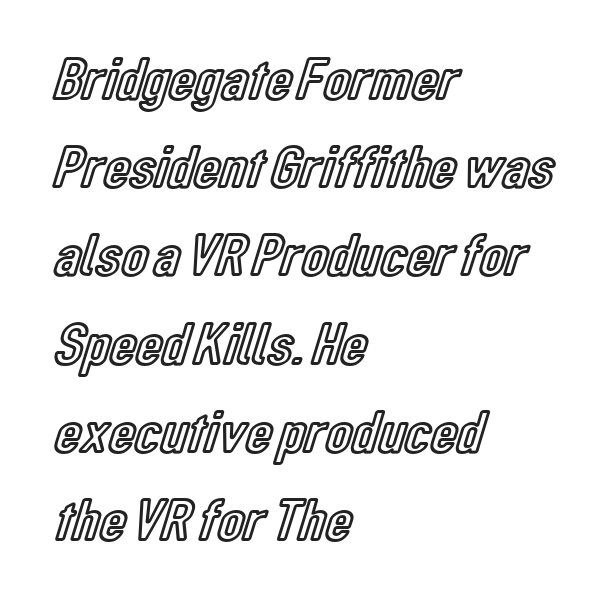
Q: Is the text italic (slanted)? A: Yes.
Q: Is the text underlined? A: No.
Q: How is the paragraph aligned? A: Left-aligned.
Q: Is the spacing between letters normal or unusually wide? A: Normal.
Q: Is the spacing between lines tight, normal or loose? A: Normal.
Q: Width (condensed, normal, or wide)? A: Condensed.
Q: x-height? A: Medium.
Q: Monospaced? A: No.
